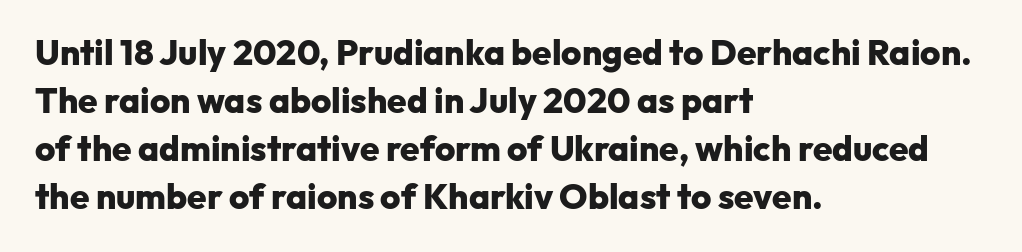
{"serif": "no", "italic": "no", "bold": "yes", "weight": "heavy", "width": "normal", "stroke_contrast": "low", "x_height": "medium", "monospaced": "no", "underline": "no", "align": "left", "line_spacing": "normal", "line_spacing_ratio": 1.37, "letter_spacing": "normal", "letter_spacing_em": 0.0, "glyph_px": 35}
